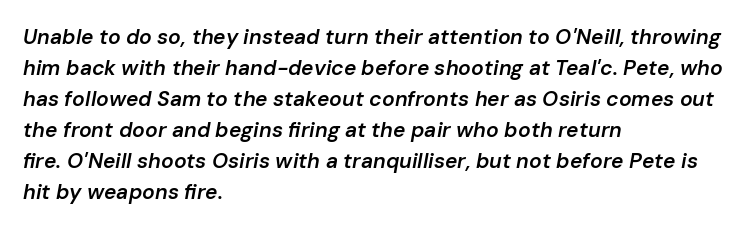
{"italic": "yes", "lean": "right", "slant_degrees": 10, "bold": "semi", "underline": "no", "align": "left", "line_spacing": "normal", "line_spacing_ratio": 1.48, "letter_spacing": "normal", "letter_spacing_em": 0.0, "glyph_px": 21}
